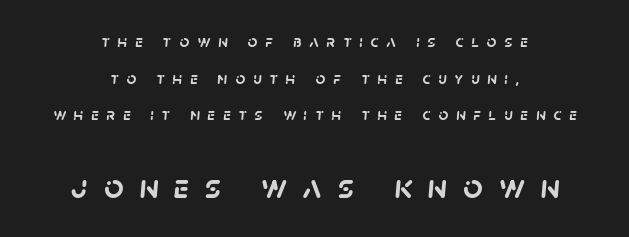
The image shows 34 px semibold sans-serif type; set centered, loose line spacing (2.16x), unusually wide letter spacing (+0.46 em), not underlined; the second (bottom) block is 2.0x larger; low stroke contrast and a large x-height.
